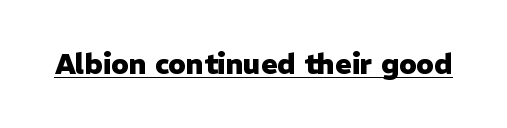
The image shows 28 px heavy sans-serif type, upright; set normal letter spacing, underlined; low stroke contrast and a medium x-height.
